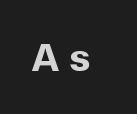
The image shows 36 px bold sans-serif type, upright; set unusually wide letter spacing (+0.29 em), not underlined; low stroke contrast and a medium x-height.
